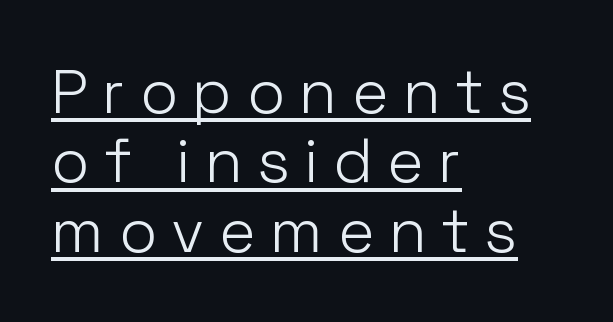
The image shows 62 px light sans-serif type, upright; set left-aligned, tight line spacing (1.12x), unusually wide letter spacing (+0.23 em), underlined; low stroke contrast and a medium x-height.
